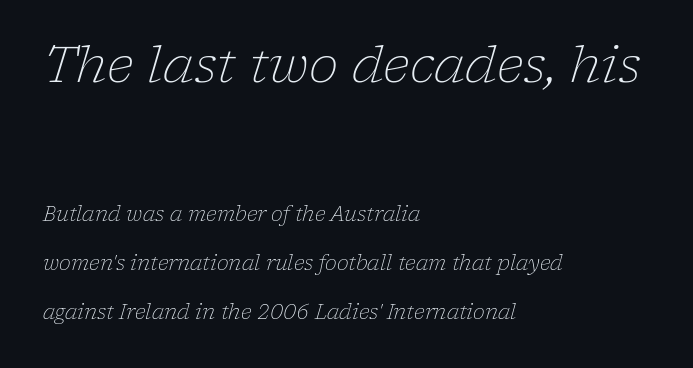
The image shows 50 px light serif type, italic (leaning right); set left-aligned, loose line spacing (2.45x), normal letter spacing, not underlined; the first (top) block is 2.5x larger; low stroke contrast and a medium x-height.
